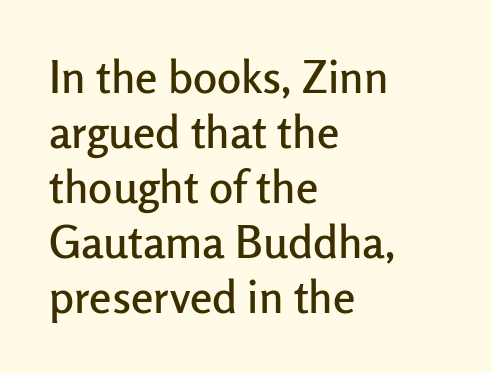
Q: Is the text italic (slanted)? A: No, it is upright.
Q: Is the typeface a serif or a sans-serif typeface? A: Sans-serif.
Q: Is the text underlined? A: No.
Q: How is the paragraph aligned? A: Left-aligned.
Q: Is the spacing between letters normal or unusually wide? A: Normal.
Q: Width (condensed, normal, or wide)? A: Normal.
Q: Stroke contrast? A: Low.
Q: x-height? A: Medium.
Q: Monospaced? A: No.
